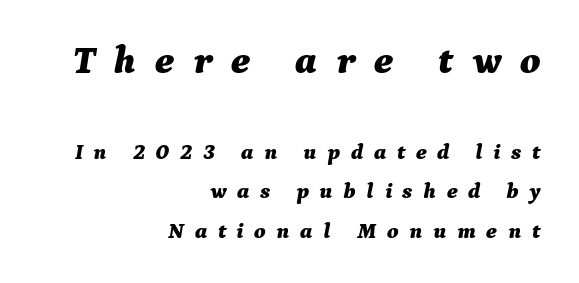
The image shows 39 px bold type, italic (leaning right); set right-aligned, line spacing 1.79x, unusually wide letter spacing (+0.48 em), not underlined; the first (top) block is 1.77x larger; medium stroke contrast and a medium x-height.
